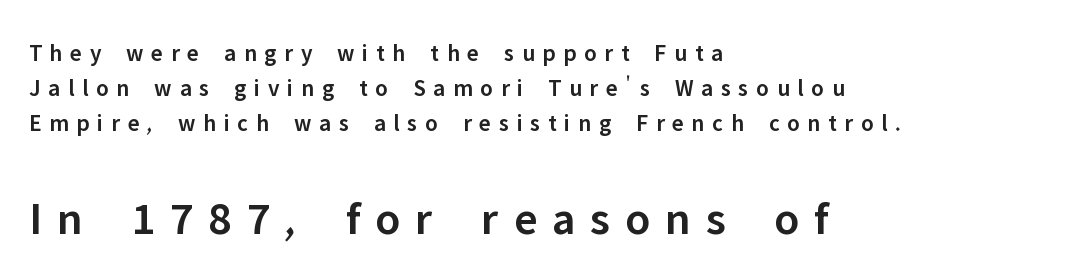
The image shows 47 px semibold sans-serif type, upright; set left-aligned, normal line spacing (1.46x), unusually wide letter spacing (+0.32 em), not underlined; the second (bottom) block is 1.96x larger; low stroke contrast and a medium x-height.
